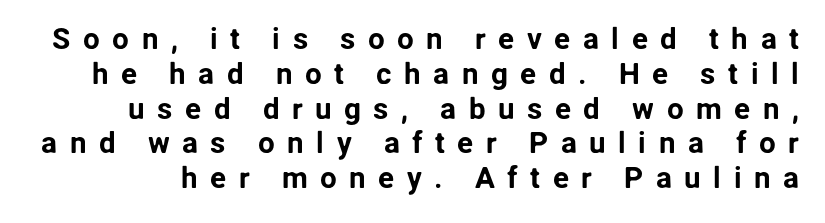
Q: Is the text italic (slanted)? A: No, it is upright.
Q: Is the typeface a serif or a sans-serif typeface? A: Sans-serif.
Q: Is the text underlined? A: No.
Q: Is the spacing between letters normal or unusually wide? A: Unusually wide.
Q: Width (condensed, normal, or wide)? A: Normal.
Q: Stroke contrast? A: Low.
Q: x-height? A: Medium.
Q: Monospaced? A: No.
